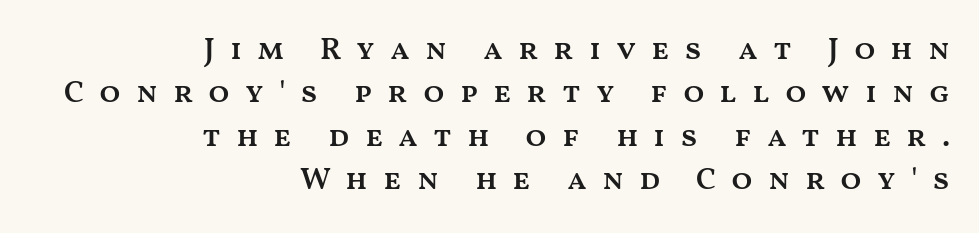
The image shows 31 px semibold, wide type, upright; set right-aligned, normal line spacing (1.4x), unusually wide letter spacing (+0.48 em), not underlined; medium stroke contrast and a medium x-height.
